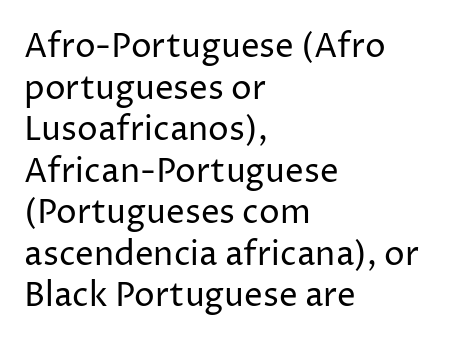
{"serif": "no", "italic": "no", "bold": "no", "weight": "regular", "width": "normal", "stroke_contrast": "low", "x_height": "medium", "monospaced": "no", "underline": "no", "align": "left", "line_spacing": "normal", "line_spacing_ratio": 1.26, "letter_spacing": "normal", "letter_spacing_em": 0.0, "glyph_px": 33}
